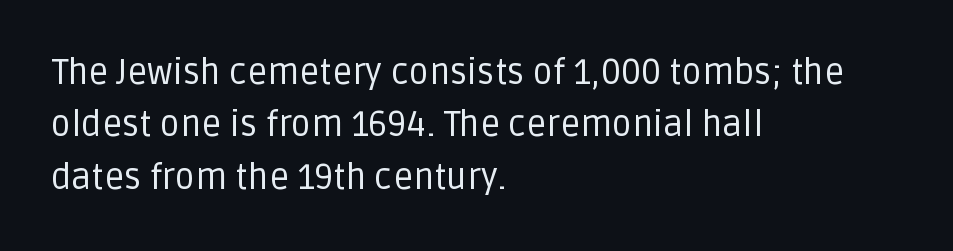
Q: Is the text bold? A: No.
Q: Is the text italic (slanted)? A: No, it is upright.
Q: Is the typeface a serif or a sans-serif typeface? A: Sans-serif.
Q: Is the text underlined? A: No.
Q: How is the paragraph aligned? A: Left-aligned.
Q: Is the spacing between letters normal or unusually wide? A: Normal.
Q: Is the spacing between lines tight, normal or loose? A: Normal.
Q: Width (condensed, normal, or wide)? A: Normal.
Q: Stroke contrast? A: Low.
Q: x-height? A: Large.
Q: Monospaced? A: No.
